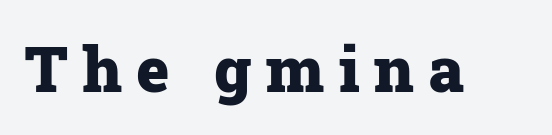
The image shows 63 px heavy serif type, upright; set unusually wide letter spacing (+0.23 em), not underlined; low stroke contrast and a medium x-height.
